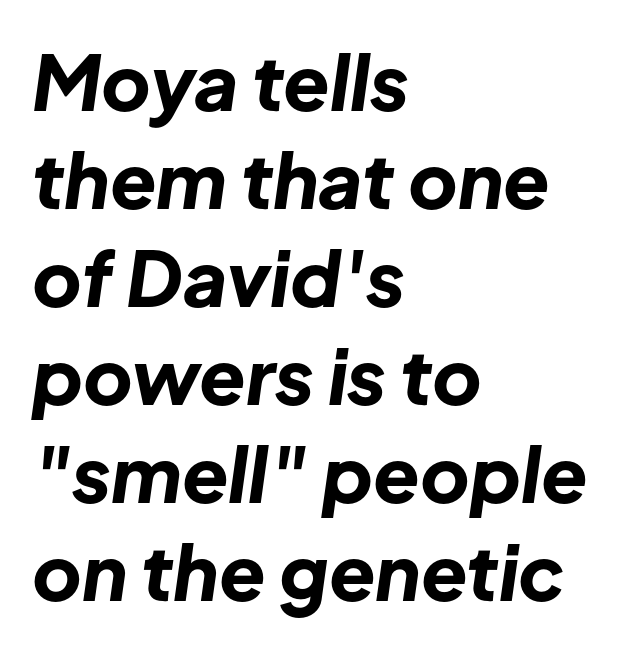
Q: Is the text bold? A: Yes.
Q: Is the text italic (slanted)? A: Yes, it leans right by about 8 degrees.
Q: Is the text underlined? A: No.
Q: How is the paragraph aligned? A: Left-aligned.
Q: Is the spacing between letters normal or unusually wide? A: Normal.
Q: Is the spacing between lines tight, normal or loose? A: Normal.
Q: Width (condensed, normal, or wide)? A: Normal.
Q: Stroke contrast? A: Low.
Q: x-height? A: Medium.
Q: Monospaced? A: No.
